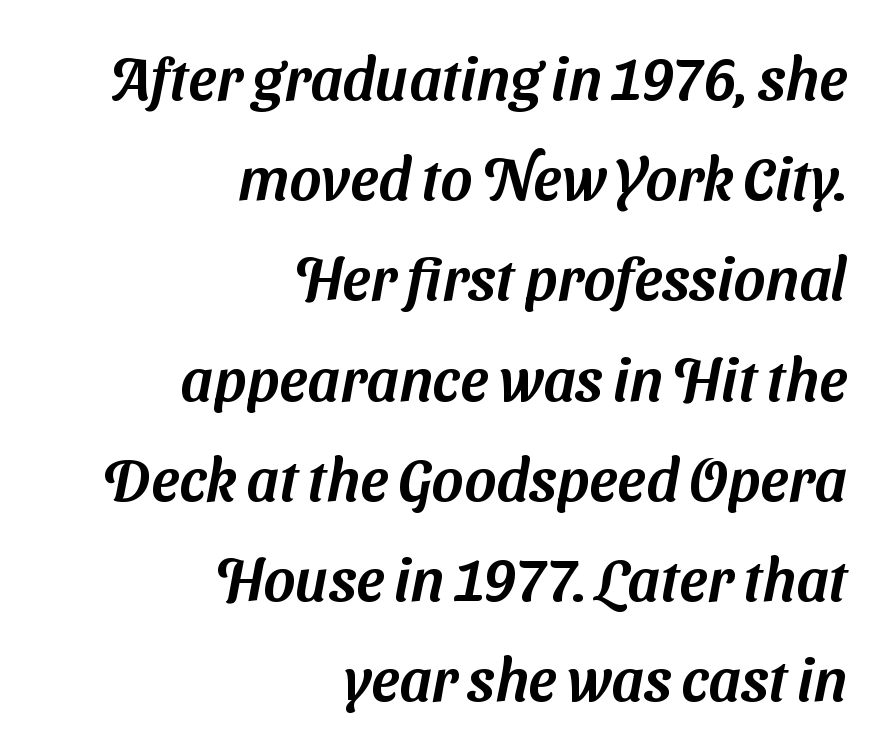
{"serif": "no", "width": "normal", "stroke_contrast": "medium", "x_height": "medium", "monospaced": "no", "underline": "no", "align": "right", "line_spacing": "normal", "line_spacing_ratio": 1.67, "letter_spacing": "normal", "letter_spacing_em": 0.0, "glyph_px": 60}
